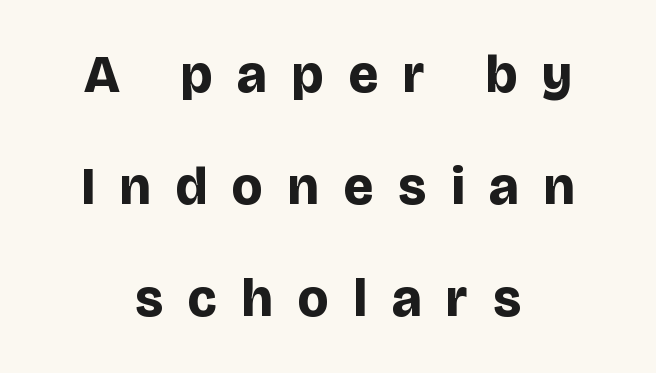
The image shows 53 px bold sans-serif type, upright; set centered, loose line spacing (2.11x), unusually wide letter spacing (+0.47 em), not underlined; low stroke contrast and a large x-height.
